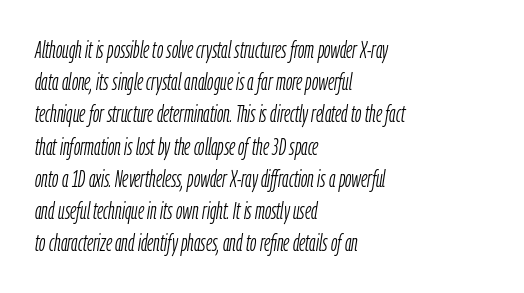
{"italic": "yes", "lean": "right", "slant_degrees": 9, "bold": "no", "underline": "no", "align": "left", "line_spacing": "normal", "line_spacing_ratio": 1.4, "letter_spacing": "normal", "letter_spacing_em": 0.0, "glyph_px": 23}
